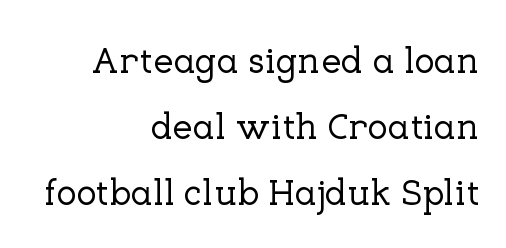
The ragged edge is on the left, which tells us the setting is flush right. Lines of text with bare space underneath. Each letter keeps its own natural width here, so spacing adapts to shape. Is this a sans? No — the strokes have serifs. Each word holds together tightly as a unit, with standard inter-letter gaps.
